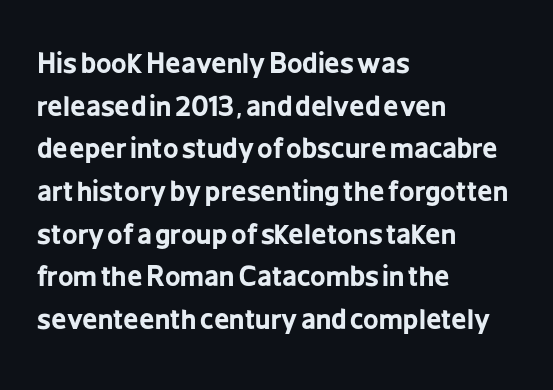
The image shows 27 px bold type, upright; set left-aligned, normal line spacing (1.58x), normal letter spacing, not underlined.
